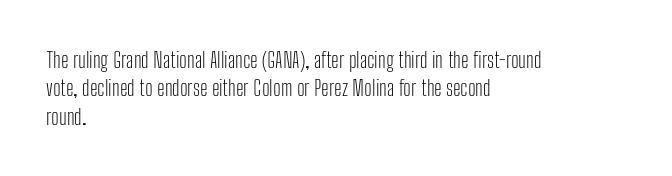
The image shows 22 px text type, upright; set left-aligned, normal line spacing (1.29x), normal letter spacing, not underlined.
